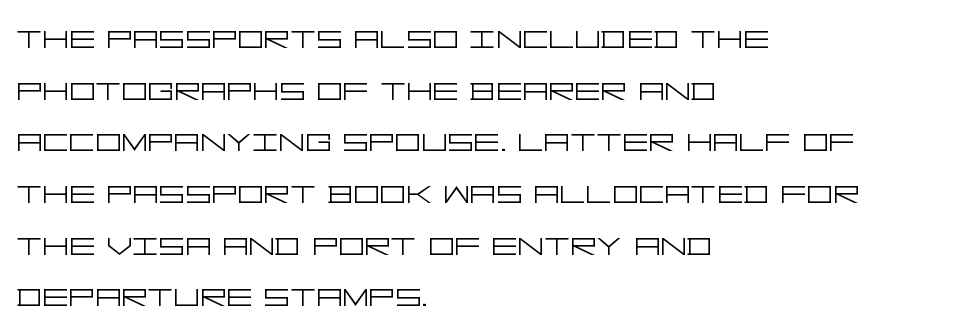
Q: Is the text bold? A: No.
Q: Is the text italic (slanted)? A: No, it is upright.
Q: Is the typeface a serif or a sans-serif typeface? A: Sans-serif.
Q: Is the text underlined? A: No.
Q: How is the paragraph aligned? A: Left-aligned.
Q: Is the spacing between letters normal or unusually wide? A: Normal.
Q: Is the spacing between lines tight, normal or loose? A: Normal.
Q: Width (condensed, normal, or wide)? A: Wide.
Q: Stroke contrast? A: Low.
Q: x-height? A: Large.
